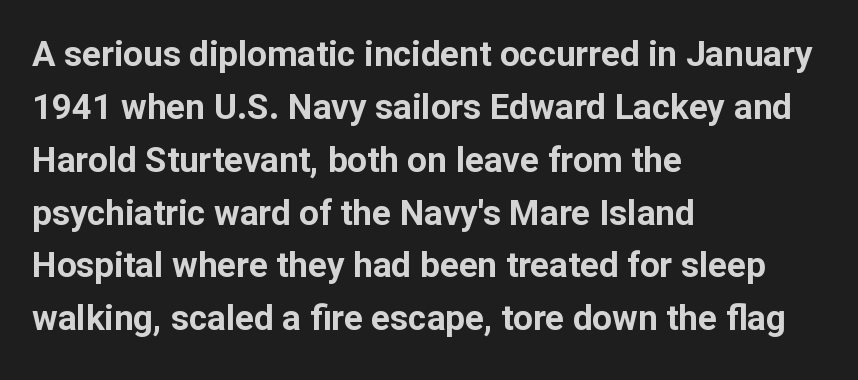
{"serif": "no", "italic": "no", "bold": "yes", "weight": "bold", "width": "normal", "stroke_contrast": "low", "x_height": "medium", "monospaced": "no", "underline": "no", "align": "left", "line_spacing": "normal", "line_spacing_ratio": 1.51, "letter_spacing": "normal", "letter_spacing_em": 0.0, "glyph_px": 35}
